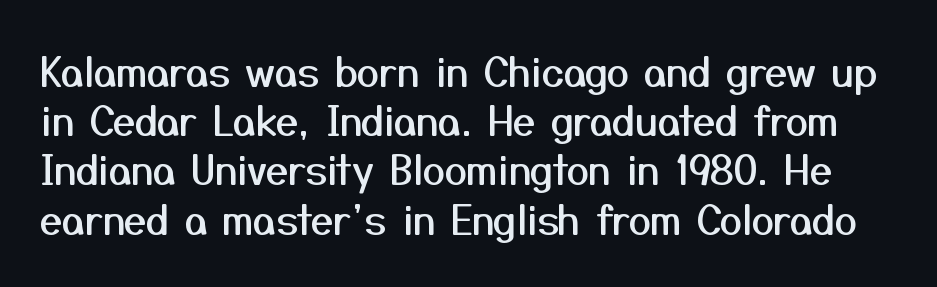
{"serif": "no", "italic": "no", "width": "normal", "stroke_contrast": "medium", "x_height": "medium", "monospaced": "no", "underline": "no", "line_spacing_ratio": 1.23, "letter_spacing": "normal", "letter_spacing_em": 0.0, "glyph_px": 40}
